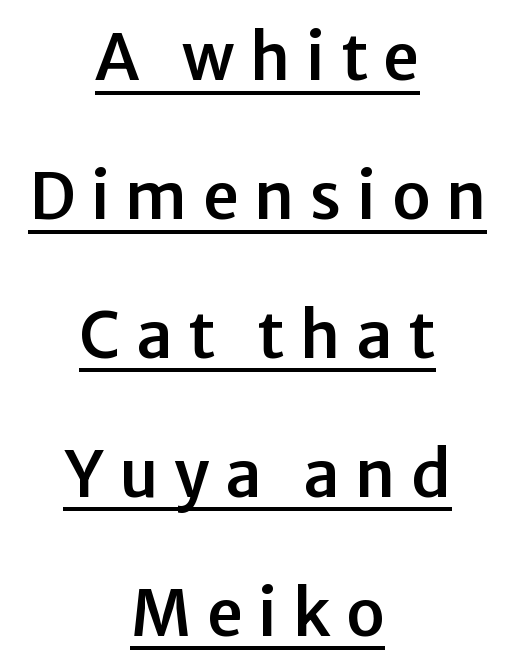
{"serif": "no", "italic": "no", "width": "normal", "stroke_contrast": "low", "x_height": "medium", "monospaced": "no", "underline": "yes", "align": "center", "line_spacing": "loose", "line_spacing_ratio": 2.17, "letter_spacing": "wide", "letter_spacing_em": 0.24, "glyph_px": 64}
